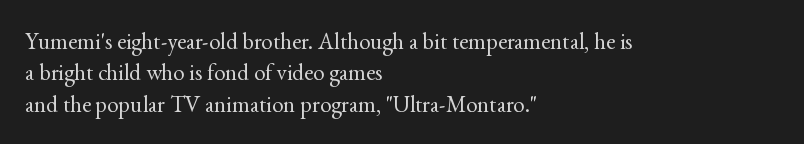
One glance says typical: line gaps are just what's usual. What stands out about the letter spacing? Nothing — it is the standard amount. This reads as an unemphasized weight, regular at the heaviest. The text block is weighted toward the left margin, trailing off unevenly rightward. Descender tails drop into unmarked territory. The specimen reads as upright at a glance.
